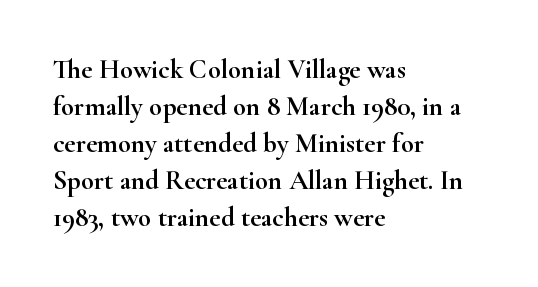
A typesetter would call this zero additional tracking. Notice how descenders clear the ascenders below comfortably — that's standard leading. Ordinary non-slanted type is in use. Letters rest on an invisible, unmarked baseline.
